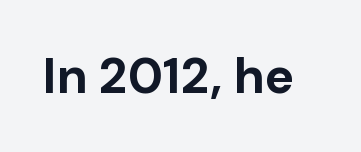
The image shows 50 px bold sans-serif type, upright; set normal letter spacing, not underlined; low stroke contrast and a medium x-height.
